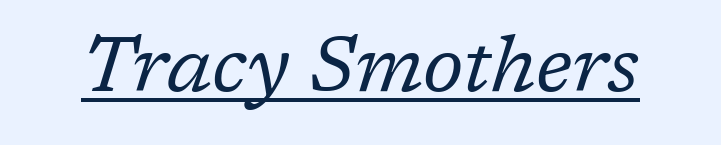
{"serif": "yes", "italic": "yes", "lean": "right", "slant_degrees": 17, "bold": "no", "weight": "regular", "width": "normal", "stroke_contrast": "low", "x_height": "medium", "monospaced": "no", "underline": "yes", "letter_spacing": "normal", "letter_spacing_em": 0.0, "glyph_px": 78}
